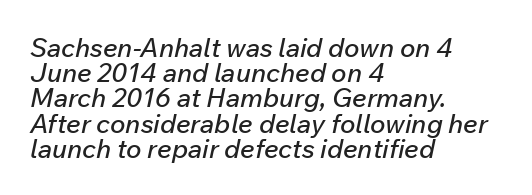
{"italic": "yes", "lean": "right", "slant_degrees": 12, "underline": "no", "align": "left", "line_spacing": "tight", "line_spacing_ratio": 0.97, "letter_spacing": "normal", "letter_spacing_em": 0.0, "glyph_px": 26}
